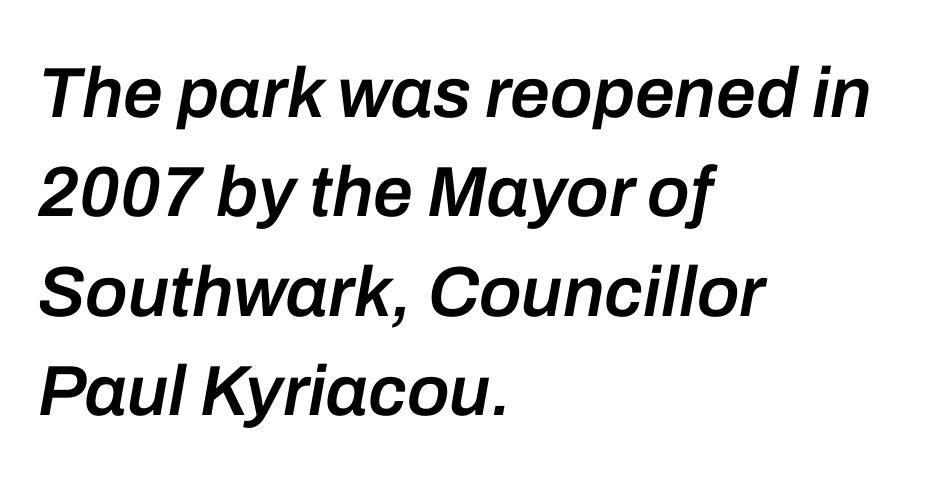
{"italic": "yes", "lean": "right", "slant_degrees": 10, "bold": "semi", "weight": "semibold", "width": "normal", "stroke_contrast": "low", "x_height": "medium", "monospaced": "no", "underline": "no", "align": "left", "line_spacing": "normal", "line_spacing_ratio": 1.4, "letter_spacing": "normal", "letter_spacing_em": 0.0, "glyph_px": 71}
